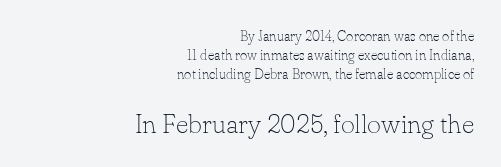
Q: Is the text bold? A: No.
Q: Is the text italic (slanted)? A: No, it is upright.
Q: Is the text underlined? A: No.
Q: How is the paragraph aligned? A: Right-aligned.
Q: Is the spacing between letters normal or unusually wide? A: Normal.
Q: Is the spacing between lines tight, normal or loose? A: Normal.
Q: Which block of text is set in a larger size, the first (top) or the second (bottom)? A: The second (bottom) one.
